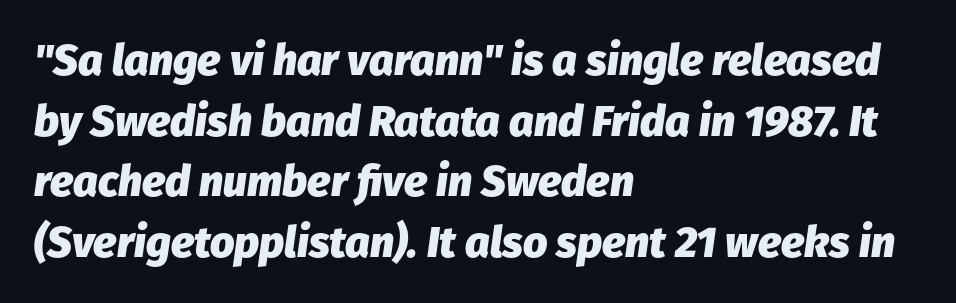
Q: Is the text bold? A: Yes.
Q: Is the text italic (slanted)? A: Yes, it leans right by about 8 degrees.
Q: Is the text underlined? A: No.
Q: How is the paragraph aligned? A: Left-aligned.
Q: Is the spacing between letters normal or unusually wide? A: Normal.
Q: Is the spacing between lines tight, normal or loose? A: Normal.
Q: Width (condensed, normal, or wide)? A: Normal.
Q: Stroke contrast? A: Low.
Q: x-height? A: Medium.
Q: Monospaced? A: No.
